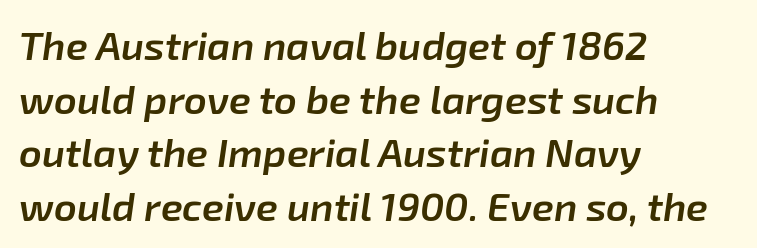
Q: Is the text bold? A: Semi-bold.
Q: Is the text italic (slanted)? A: Yes, it leans right by about 8 degrees.
Q: Is the text underlined? A: No.
Q: How is the paragraph aligned? A: Left-aligned.
Q: Is the spacing between letters normal or unusually wide? A: Normal.
Q: Is the spacing between lines tight, normal or loose? A: Normal.
Q: Width (condensed, normal, or wide)? A: Normal.
Q: Stroke contrast? A: Low.
Q: x-height? A: Medium.
Q: Monospaced? A: No.
